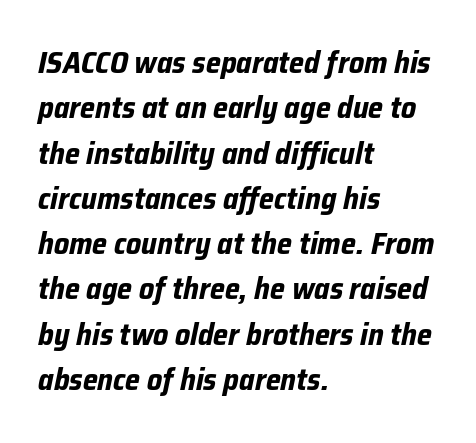
Q: Is the text bold? A: Yes.
Q: Is the text italic (slanted)? A: Yes, it leans right by about 12 degrees.
Q: Is the text underlined? A: No.
Q: How is the paragraph aligned? A: Left-aligned.
Q: Is the spacing between letters normal or unusually wide? A: Normal.
Q: Is the spacing between lines tight, normal or loose? A: Normal.
Q: Width (condensed, normal, or wide)? A: Normal.
Q: Stroke contrast? A: Low.
Q: x-height? A: Medium.
Q: Monospaced? A: No.
